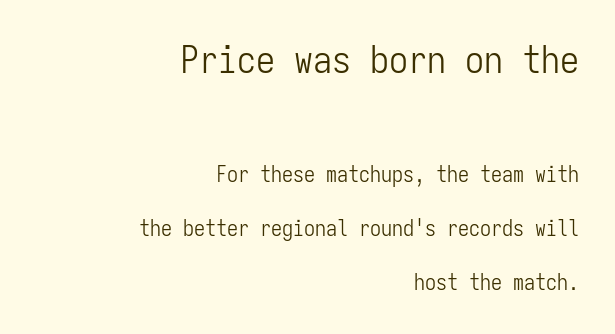
{"serif": "no", "italic": "no", "bold": "no", "weight": "light", "width": "condensed", "stroke_contrast": "low", "x_height": "medium", "monospaced": "yes", "underline": "no", "align": "right", "line_spacing": "loose", "line_spacing_ratio": 2.46, "letter_spacing": "normal", "letter_spacing_em": 0.0, "larger_block": "first", "size_ratio": 1.73, "glyph_px": 38}
